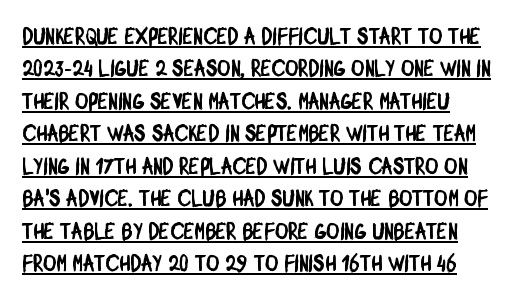
Nobody touched the tracking dial on this one. Students, observe: this is what conventionally led text looks like. The paragraph shown leans on its left margin. This sample carries an underscore along the baseline area.
